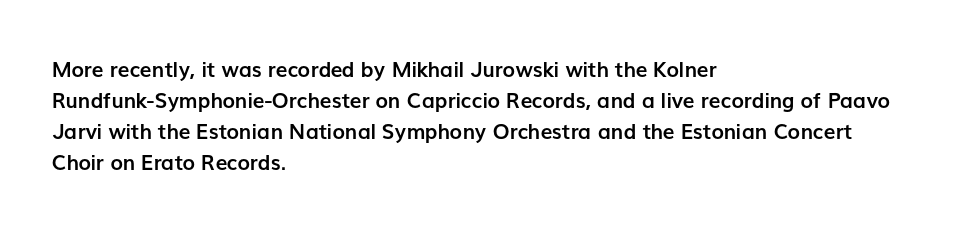
{"italic": "no", "bold": "yes", "underline": "no", "align": "left", "line_spacing": "normal", "line_spacing_ratio": 1.47, "letter_spacing": "normal", "letter_spacing_em": 0.0, "glyph_px": 21}
